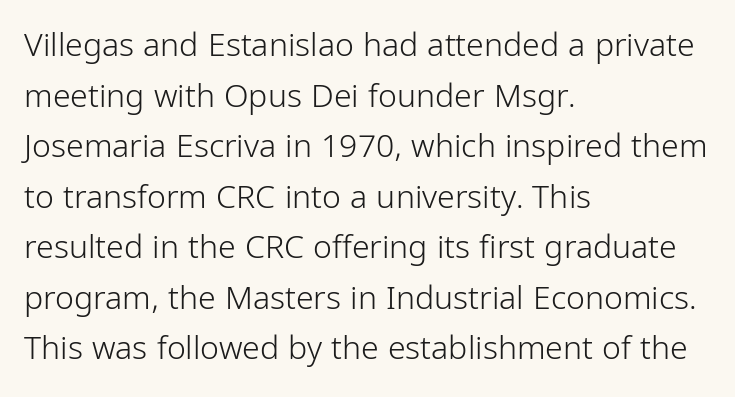
Q: Is the text bold? A: No.
Q: Is the text italic (slanted)? A: No, it is upright.
Q: Is the typeface a serif or a sans-serif typeface? A: Sans-serif.
Q: Is the text underlined? A: No.
Q: How is the paragraph aligned? A: Left-aligned.
Q: Is the spacing between letters normal or unusually wide? A: Normal.
Q: Is the spacing between lines tight, normal or loose? A: Normal.
Q: Width (condensed, normal, or wide)? A: Condensed.
Q: Stroke contrast? A: Low.
Q: x-height? A: Medium.
Q: Monospaced? A: No.
